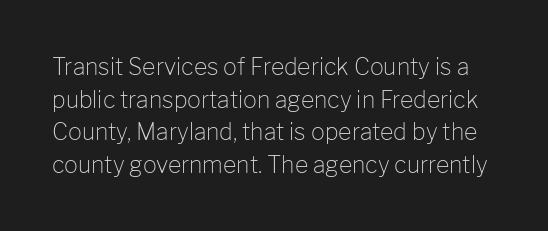
The image shows 23 px text type, upright; set normal line spacing (1.42x), normal letter spacing, not underlined.
